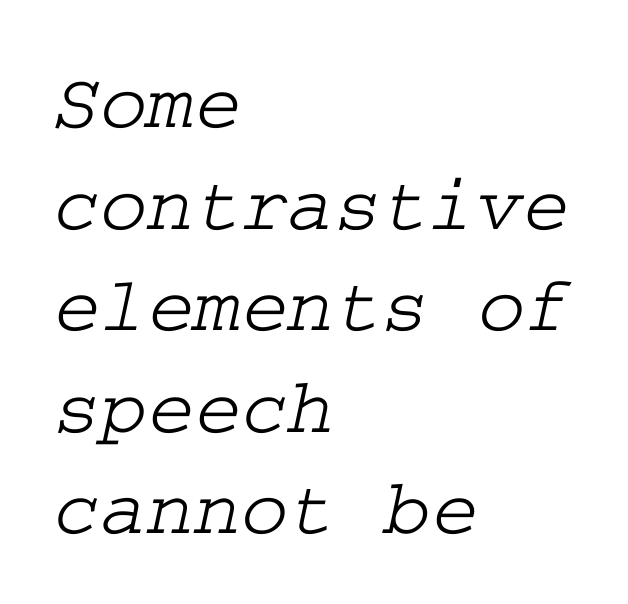
The gap between lines stays unmarked. How would I describe the line gaps? Plain and ordinary. Here the glyphs are tracked normally, forming tight word shapes. A student would call this left alignment; a typographer would say flush left, rag right. Old-style or modern, the face here clearly has serifs.
